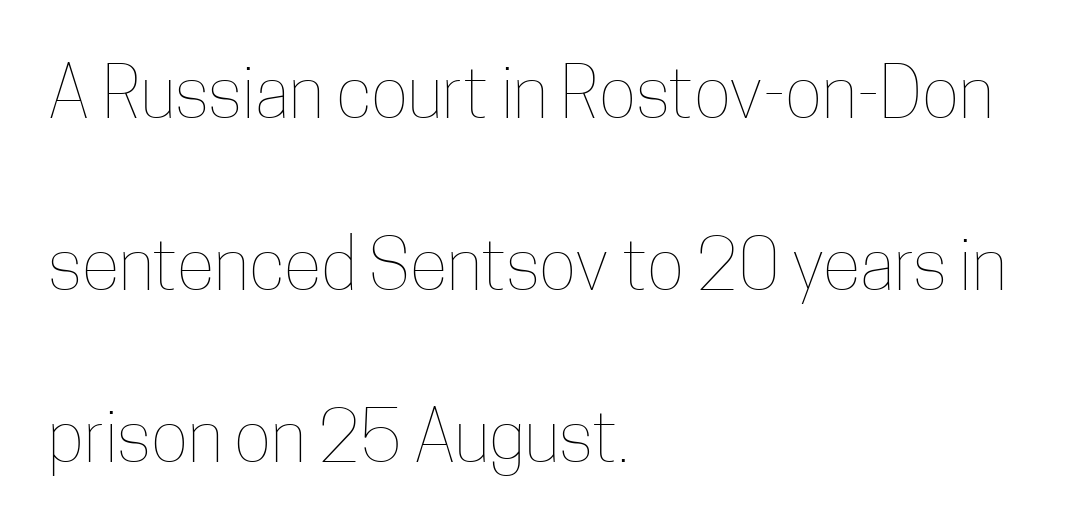
The image shows 70 px thin, condensed type, upright; set left-aligned, loose line spacing (2.46x), normal letter spacing, not underlined; low stroke contrast and a medium x-height.
